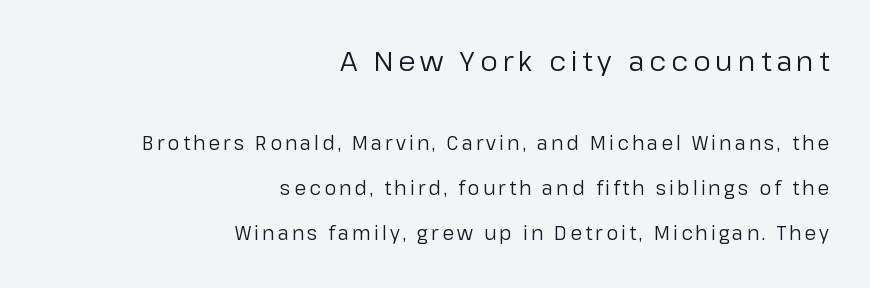
You get the large type first, then a drop to smaller type. Each letter's strokes conclude bluntly, with no projecting serifs. Is the stroke heavy? The answer is a plain regular-or-lighter. These lines stand farther apart than default settings would place them. Just letters on the line, the space beneath them empty.
